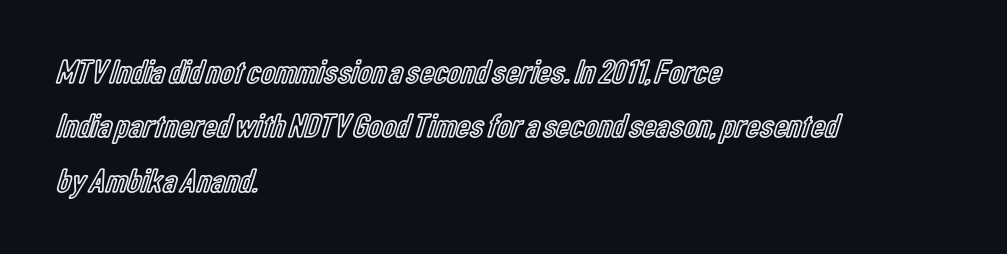
{"width": "condensed", "x_height": "medium", "monospaced": "no", "underline": "no", "align": "left", "line_spacing": "normal", "line_spacing_ratio": 1.6, "letter_spacing": "normal", "letter_spacing_em": 0.0, "glyph_px": 34}
